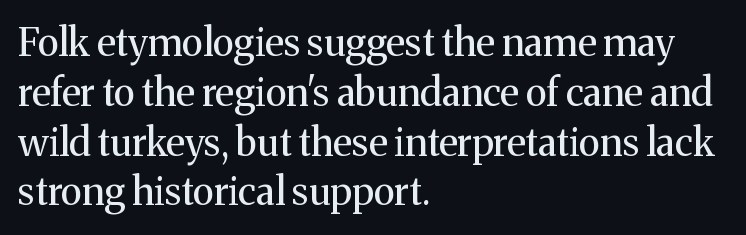
No chunkiness to these letters — they're not bold. These lines are composed in type with serifs. The leading is moderate, giving the passage an even texture. Honestly, the letter spacing is just normal — you wouldn't notice it. Beneath every word, the page is bare.
